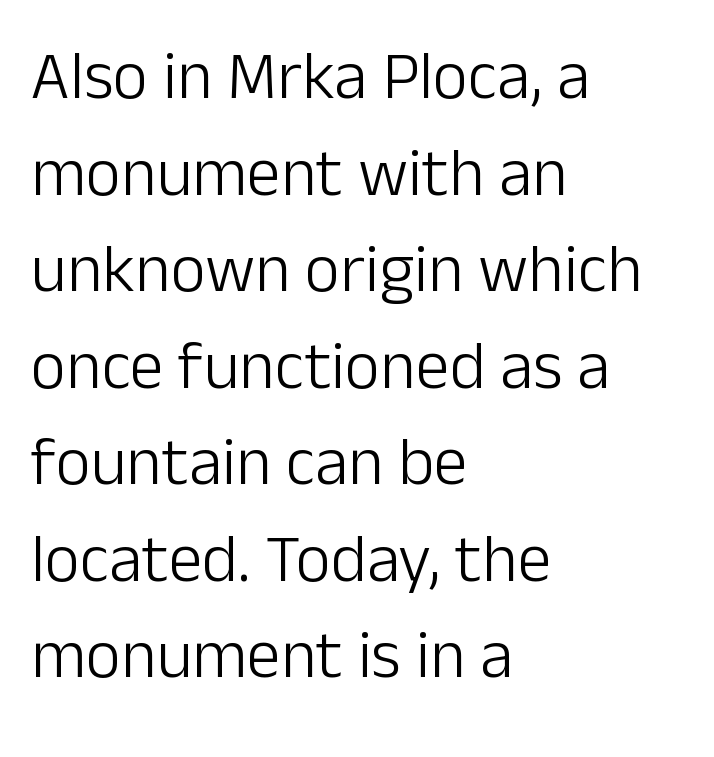
Q: Is the text bold? A: No.
Q: Is the text italic (slanted)? A: No, it is upright.
Q: Is the typeface a serif or a sans-serif typeface? A: Sans-serif.
Q: Is the text underlined? A: No.
Q: How is the paragraph aligned? A: Left-aligned.
Q: Is the spacing between letters normal or unusually wide? A: Normal.
Q: Is the spacing between lines tight, normal or loose? A: Normal.
Q: Width (condensed, normal, or wide)? A: Normal.
Q: Stroke contrast? A: Low.
Q: x-height? A: Medium.
Q: Monospaced? A: No.
